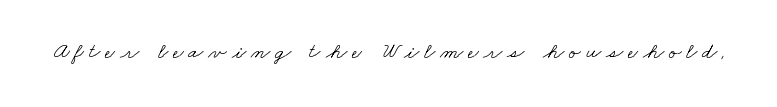
Each stroke keeps to a modest, everyday thickness or less. Compared with typical body copy, the letter spacing here is much looser. The space directly below the letters is spotless.
